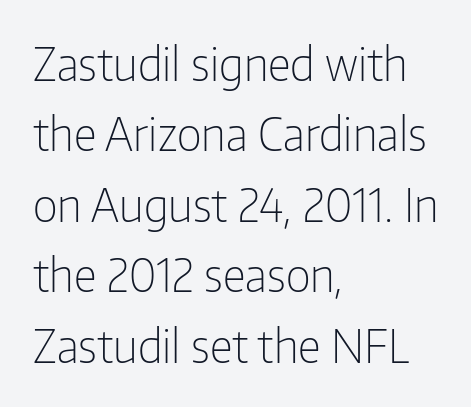
Designer's note — italics off, roman on. Check the space under the baseline: it is left empty. Grotesque or geometric, the face here clearly has no serifs. The lines are quadded left. Default kerning and tracking; the words read as compact shapes. Weight: regular or lighter.
